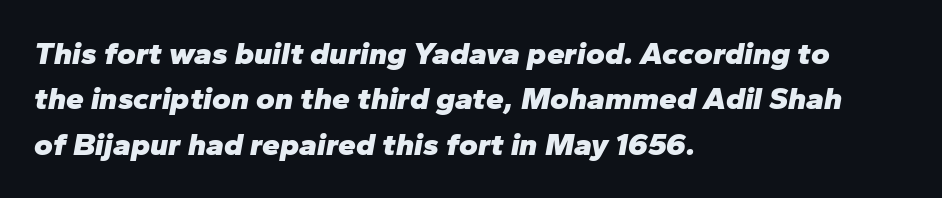
{"italic": "yes", "lean": "right", "slant_degrees": 10, "bold": "yes", "weight": "heavy", "width": "normal", "stroke_contrast": "low", "x_height": "medium", "monospaced": "no", "underline": "no", "align": "left", "line_spacing": "normal", "line_spacing_ratio": 1.42, "letter_spacing": "normal", "letter_spacing_em": 0.0, "glyph_px": 32}
